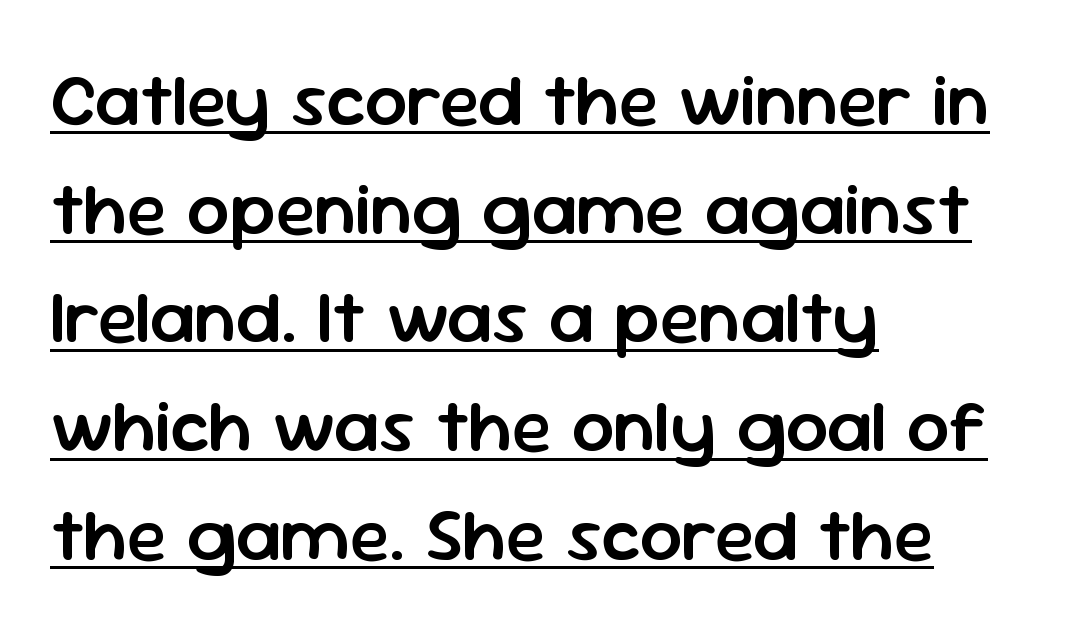
Q: Is the text bold? A: Semi-bold.
Q: Is the text italic (slanted)? A: No, it is upright.
Q: Is the typeface a serif or a sans-serif typeface? A: Sans-serif.
Q: Is the text underlined? A: Yes.
Q: How is the paragraph aligned? A: Left-aligned.
Q: Is the spacing between letters normal or unusually wide? A: Normal.
Q: Is the spacing between lines tight, normal or loose? A: Normal.
Q: Width (condensed, normal, or wide)? A: Normal.
Q: Stroke contrast? A: Low.
Q: x-height? A: Medium.
Q: Monospaced? A: No.
